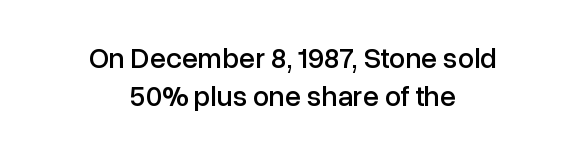
Q: Is the text italic (slanted)? A: No, it is upright.
Q: Is the typeface a serif or a sans-serif typeface? A: Sans-serif.
Q: Is the text underlined? A: No.
Q: How is the paragraph aligned? A: Centered.
Q: Is the spacing between letters normal or unusually wide? A: Normal.
Q: Is the spacing between lines tight, normal or loose? A: Normal.
Q: Width (condensed, normal, or wide)? A: Normal.
Q: Stroke contrast? A: Low.
Q: x-height? A: Medium.
Q: Monospaced? A: No.
